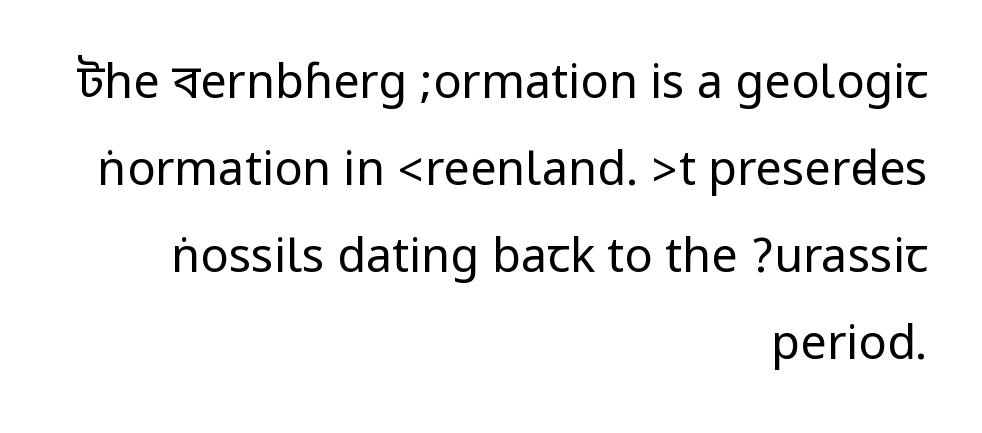
Q: Is the text bold? A: No.
Q: Is the text italic (slanted)? A: No, it is upright.
Q: Is the typeface a serif or a sans-serif typeface? A: Sans-serif.
Q: Is the text underlined? A: No.
Q: How is the paragraph aligned? A: Right-aligned.
Q: Is the spacing between letters normal or unusually wide? A: Normal.
Q: Width (condensed, normal, or wide)? A: Condensed.
Q: Stroke contrast? A: Low.
